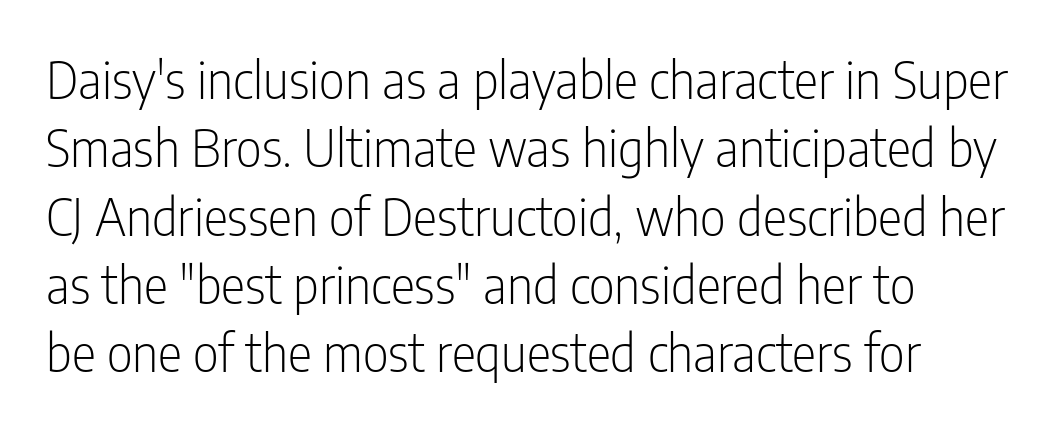
Descenders are the only things crossing below the line. The font family rendered here belongs to the sans-serif group. Each letter keeps its own natural width here, so spacing adapts to shape. The face used here is rendered with its standard letterfit. Stroke mass is kept to a normal reading level or below. The lines sit at an ordinary, default distance from one another.
